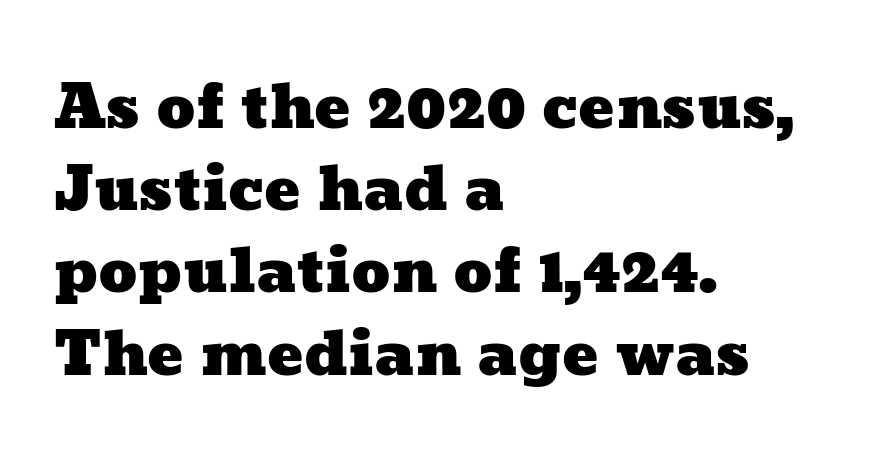
{"width": "wide", "stroke_contrast": "low", "x_height": "medium", "monospaced": "no", "underline": "no", "align": "left", "line_spacing": "normal", "line_spacing_ratio": 1.37, "letter_spacing": "normal", "letter_spacing_em": 0.0, "glyph_px": 60}
